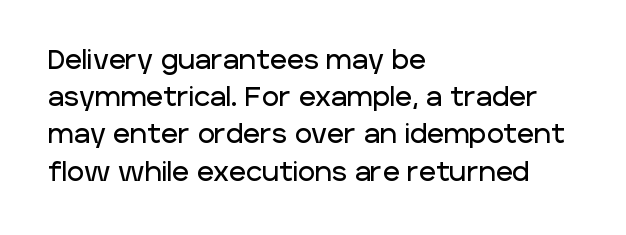
The image shows 26 px text type, upright; set left-aligned, normal line spacing (1.43x), normal letter spacing, not underlined.
